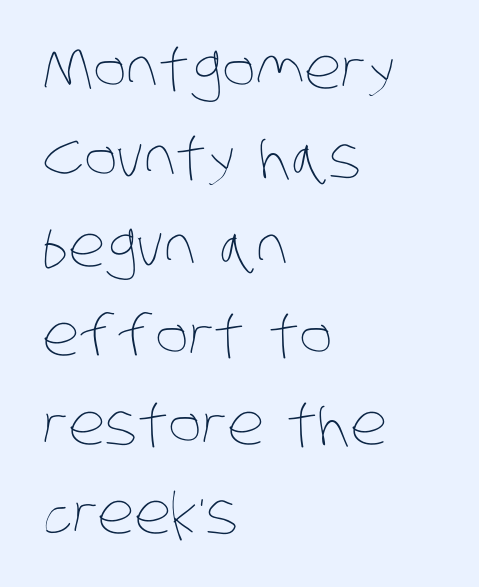
{"bold": "no", "weight": "thin", "width": "condensed", "stroke_contrast": "low", "x_height": "large", "monospaced": "no", "underline": "no", "align": "left", "line_spacing": "normal", "line_spacing_ratio": 1.59, "letter_spacing": "normal", "letter_spacing_em": 0.0, "glyph_px": 56}
